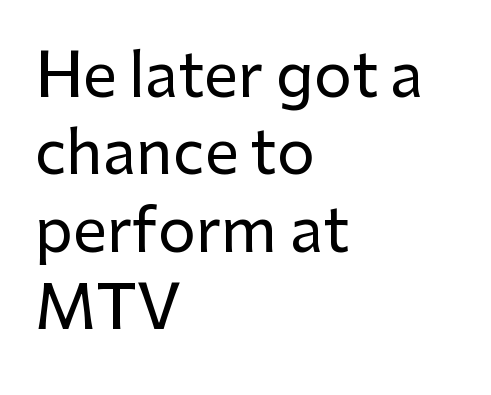
The image shows 60 px sans-serif type, upright; set left-aligned, normal line spacing (1.29x), normal letter spacing, not underlined; low stroke contrast and a medium x-height.
